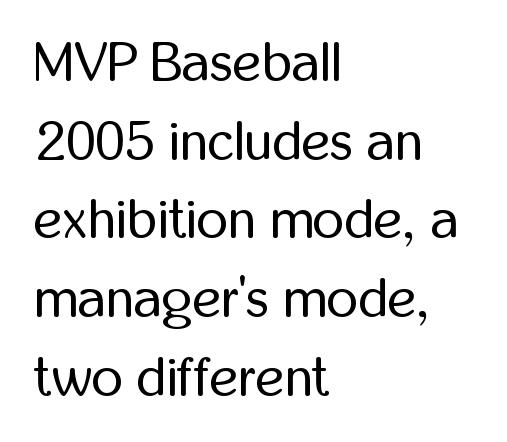
Q: Is the text bold? A: No.
Q: Is the text italic (slanted)? A: No, it is upright.
Q: Is the typeface a serif or a sans-serif typeface? A: Sans-serif.
Q: Is the text underlined? A: No.
Q: How is the paragraph aligned? A: Left-aligned.
Q: Is the spacing between letters normal or unusually wide? A: Normal.
Q: Is the spacing between lines tight, normal or loose? A: Normal.
Q: Width (condensed, normal, or wide)? A: Condensed.
Q: Stroke contrast? A: Low.
Q: x-height? A: Medium.
Q: Monospaced? A: No.
